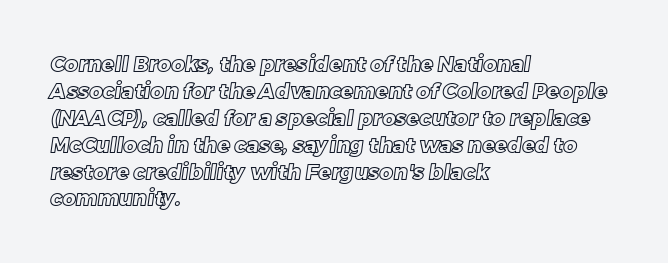
{"underline": "no", "align": "left", "line_spacing": "normal", "line_spacing_ratio": 1.28, "letter_spacing": "normal", "letter_spacing_em": 0.0, "glyph_px": 21}
